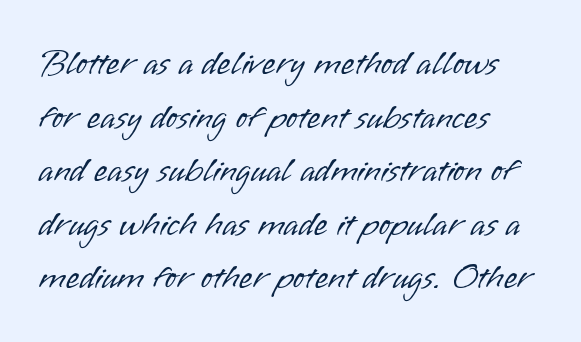
{"serif": "no", "bold": "no", "weight": "light", "width": "normal", "stroke_contrast": "low", "x_height": "small", "monospaced": "no", "underline": "no", "align": "left", "line_spacing": "normal", "line_spacing_ratio": 1.53, "letter_spacing": "normal", "letter_spacing_em": 0.0, "glyph_px": 35}
